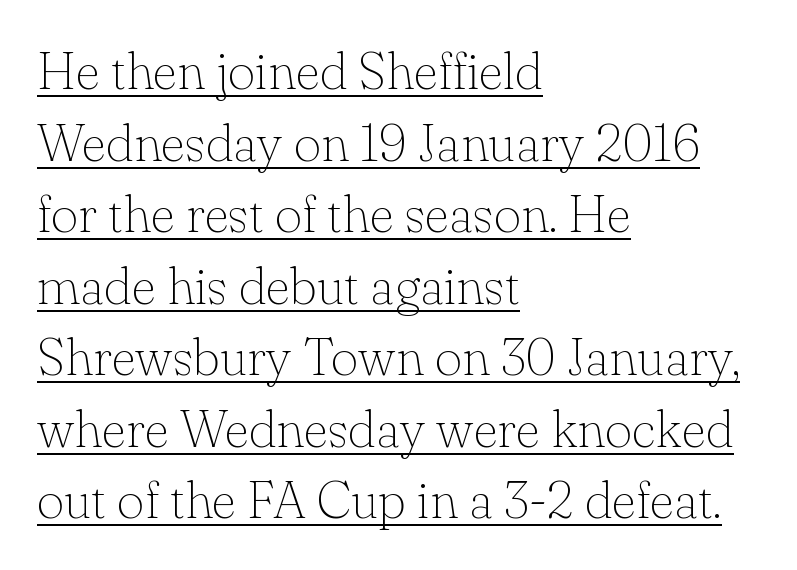
Line spacing here is normal. A rule runs beneath these lines of type. Each letter keeps its own natural width here, so spacing adapts to shape. This sample uses plain, unmodified letter spacing.
